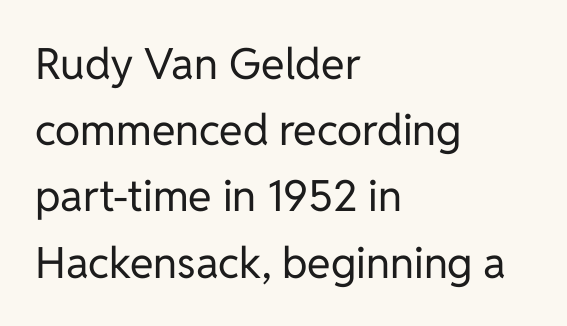
Q: Is the text bold? A: No.
Q: Is the text italic (slanted)? A: No, it is upright.
Q: Is the typeface a serif or a sans-serif typeface? A: Sans-serif.
Q: Is the text underlined? A: No.
Q: How is the paragraph aligned? A: Left-aligned.
Q: Is the spacing between letters normal or unusually wide? A: Normal.
Q: Is the spacing between lines tight, normal or loose? A: Normal.
Q: Width (condensed, normal, or wide)? A: Normal.
Q: Stroke contrast? A: Low.
Q: x-height? A: Medium.
Q: Monospaced? A: No.
